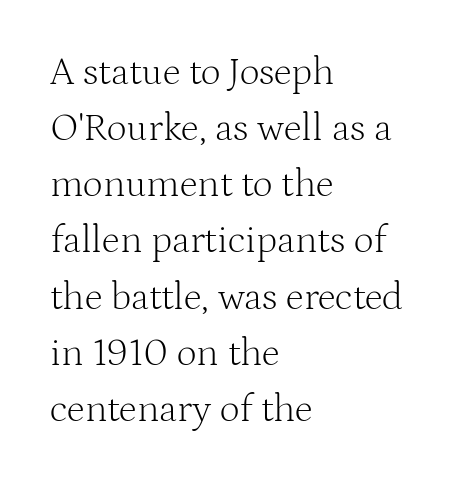
The image shows 39 px light serif type, upright; set left-aligned, normal line spacing (1.44x), normal letter spacing, not underlined; medium stroke contrast and a medium x-height.
